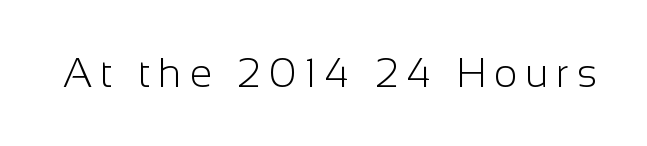
{"serif": "no", "italic": "no", "bold": "no", "weight": "light", "width": "normal", "stroke_contrast": "low", "x_height": "medium", "monospaced": "no", "underline": "no", "letter_spacing": "wide", "letter_spacing_em": 0.2, "glyph_px": 40}
